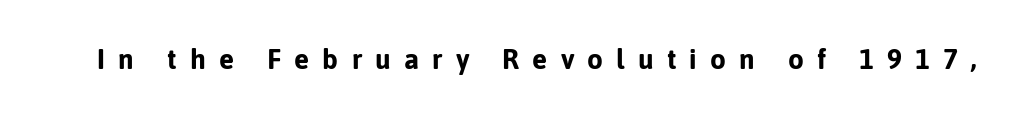
{"serif": "no", "italic": "no", "bold": "yes", "weight": "bold", "width": "normal", "stroke_contrast": "low", "x_height": "medium", "monospaced": "no", "underline": "no", "letter_spacing": "wide", "letter_spacing_em": 0.47, "glyph_px": 28}
